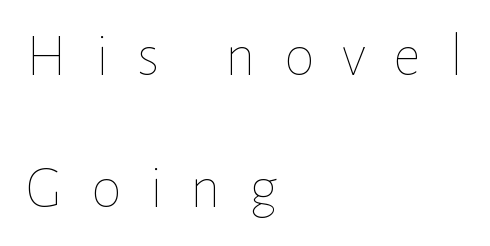
These lines have a slow, spaced-out rhythm from letter to letter. Loosely led — the rows are spread out. The passage shown is not bold in any degree. Looks like regular typesetting: each glyph gets only the width it needs. This rendering uses left alignment, leaving the right contour irregular. No italicization has been applied; the sample stays upright.
